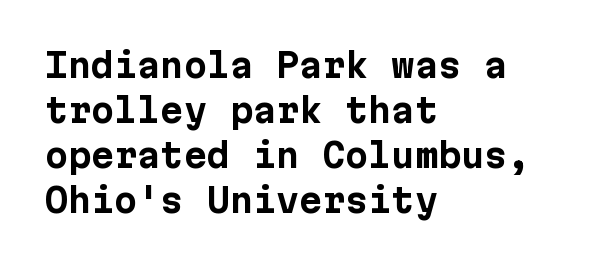
Bold? Absolutely — the strokes are thick and heavy. Letterform terminals end flat and unadorned throughout the passage. The rendering keeps characters at their native spacing. The string is rendered with underlining switched off. The passage is arranged the way most books set body copy — flush left. The block of text has a typical density, with ordinary space between rows.
